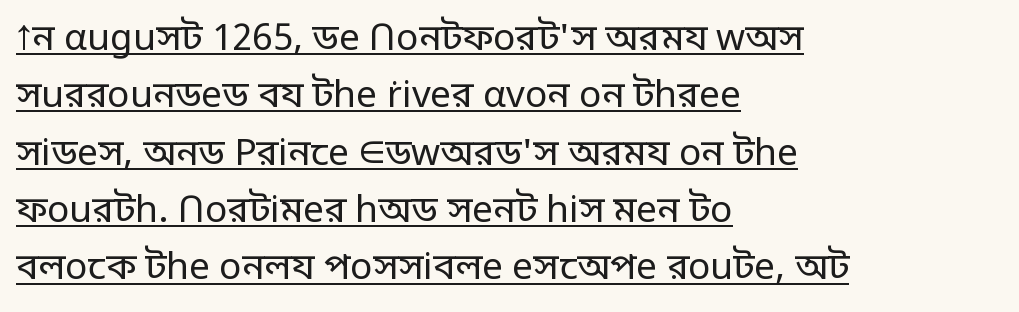
Each letter keeps its own natural width here, so spacing adapts to shape. Grotesque or geometric, the face here clearly has no serifs. Is there any slant? The stems are plumb. Like a heading marked for emphasis, these lines bear an underscore. Spacing between characters is what you'd get straight out of the box. These lines sit exactly where default settings would place them.
